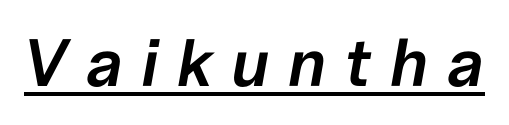
The image shows 67 px semibold type, italic (leaning right); set unusually wide letter spacing (+0.27 em), underlined; low stroke contrast and a medium x-height.
